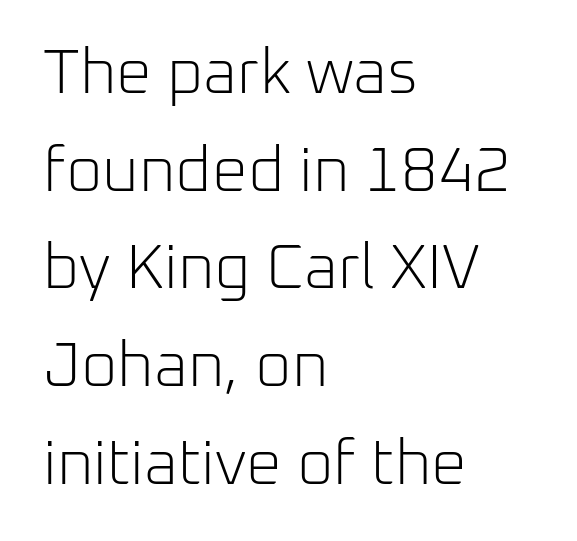
What stands out about the letter spacing? Nothing — it is the standard amount. Think standard paragraph weight, or any step lighter than that. When letters stand straight like this, we call the style roman or upright. No word sits above an underline. A sans-serif font was chosen for this passage. The rendering anchors every line to the left-hand side.
